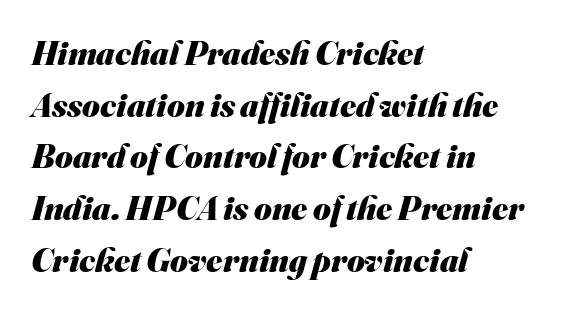
Q: Is the text bold? A: Yes.
Q: Is the typeface a serif or a sans-serif typeface? A: Sans-serif.
Q: Is the text underlined? A: No.
Q: How is the paragraph aligned? A: Left-aligned.
Q: Is the spacing between letters normal or unusually wide? A: Normal.
Q: Is the spacing between lines tight, normal or loose? A: Normal.
Q: Width (condensed, normal, or wide)? A: Normal.
Q: Stroke contrast? A: Medium.
Q: x-height? A: Small.
Q: Monospaced? A: No.
